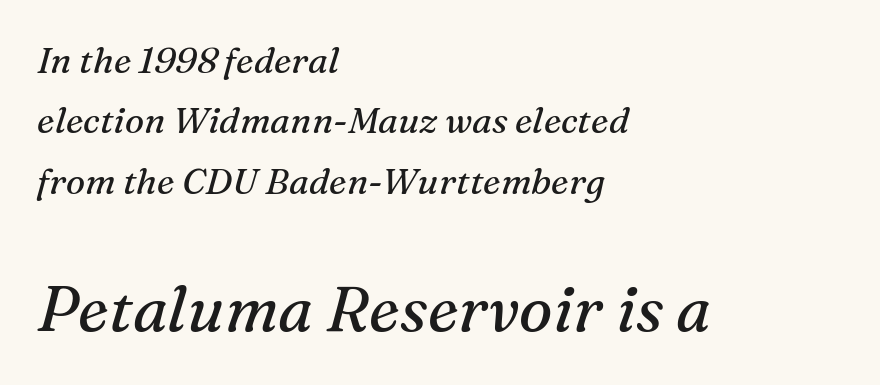
The image shows 63 px regular-weight serif type, italic (leaning right); set left-aligned, normal line spacing (1.68x), normal letter spacing, not underlined; the second (bottom) block is 1.75x larger; medium stroke contrast and a medium x-height.
